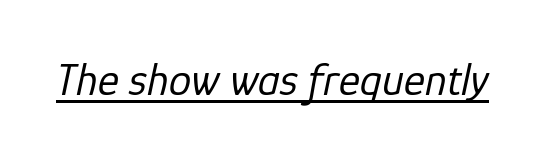
{"italic": "yes", "lean": "right", "slant_degrees": 12, "bold": "no", "weight": "regular", "width": "normal", "stroke_contrast": "low", "x_height": "medium", "monospaced": "no", "underline": "yes", "letter_spacing": "normal", "letter_spacing_em": 0.0, "glyph_px": 45}
